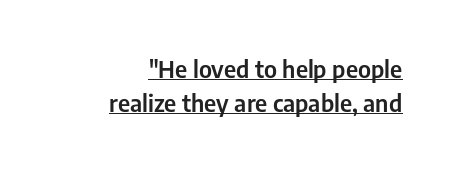
Q: Is the text italic (slanted)? A: No, it is upright.
Q: Is the text underlined? A: Yes.
Q: How is the paragraph aligned? A: Right-aligned.
Q: Is the spacing between letters normal or unusually wide? A: Normal.
Q: Is the spacing between lines tight, normal or loose? A: Normal.
